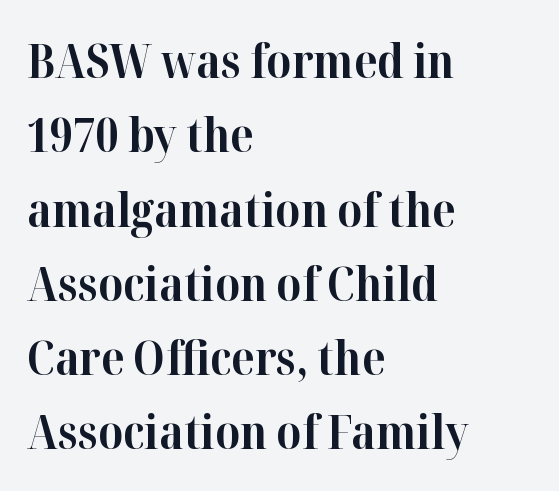
One glance says typical: line gaps are just what's usual. Does the weight exceed regular? Yes, all the way to bold. Horizontal alignment here is leftward, the default for most running prose. Serifs: yes, visible at the terminals of the letterforms. Spacing verdict: proportional, widths tailored to each character.
